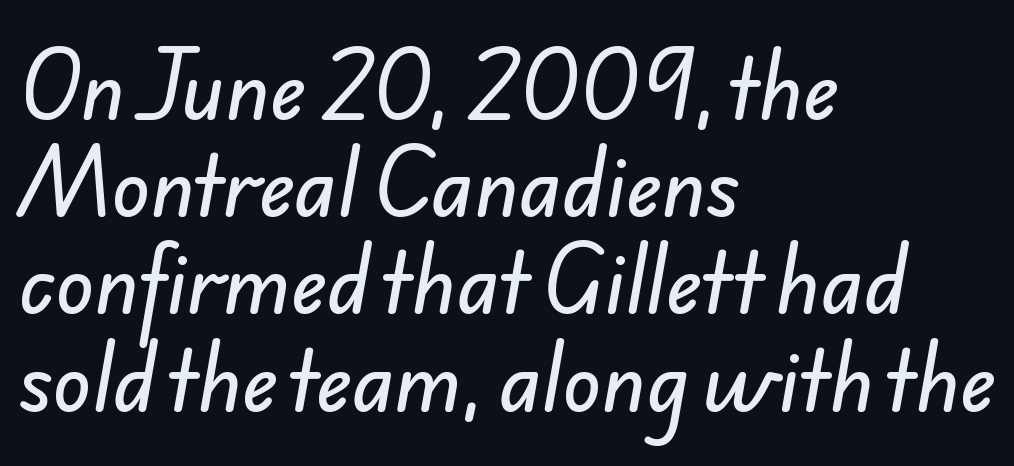
Q: Is the typeface a serif or a sans-serif typeface? A: Sans-serif.
Q: Is the text underlined? A: No.
Q: How is the paragraph aligned? A: Left-aligned.
Q: Is the spacing between letters normal or unusually wide? A: Normal.
Q: Width (condensed, normal, or wide)? A: Normal.
Q: Stroke contrast? A: Low.
Q: x-height? A: Small.
Q: Monospaced? A: No.
